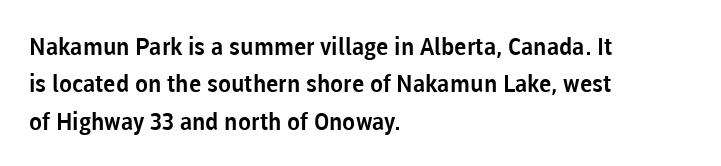
Quick note: interline space is typical. Ordinary non-slanted type is in use. The glyphs are unaccompanied by any horizontal stroke below them. The setting favours the left margin, as ordinary paragraphs usually do.
